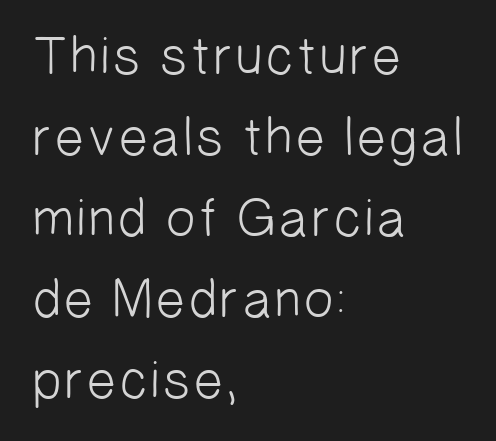
{"serif": "no", "bold": "no", "weight": "light", "width": "normal", "stroke_contrast": "low", "x_height": "medium", "monospaced": "no", "underline": "no", "align": "left", "line_spacing": "normal", "line_spacing_ratio": 1.5, "letter_spacing": "normal", "letter_spacing_em": 0.0, "glyph_px": 54}
